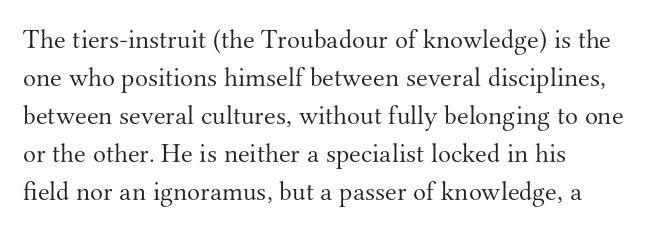
The designer left line spacing at the default. A classic flush-left, rag-right setting is used for this passage. The font sits on the lighter half of the weight spectrum, regular included. The letters stand straight up with perfectly vertical stems. No word sits above an underline.
